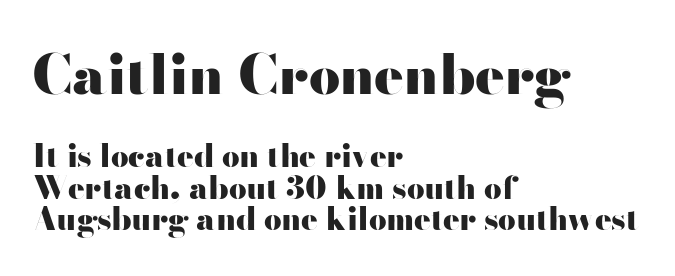
Q: Is the text bold? A: Yes.
Q: Is the text italic (slanted)? A: No, it is upright.
Q: Is the typeface a serif or a sans-serif typeface? A: Sans-serif.
Q: Is the text underlined? A: No.
Q: How is the paragraph aligned? A: Left-aligned.
Q: Is the spacing between letters normal or unusually wide? A: Normal.
Q: Is the spacing between lines tight, normal or loose? A: Tight.
Q: Which block of text is set in a larger size, the first (top) or the second (bottom)? A: The first (top) one.
Q: Width (condensed, normal, or wide)? A: Wide.
Q: Stroke contrast? A: High.
Q: x-height? A: Small.
Q: Monospaced? A: No.
